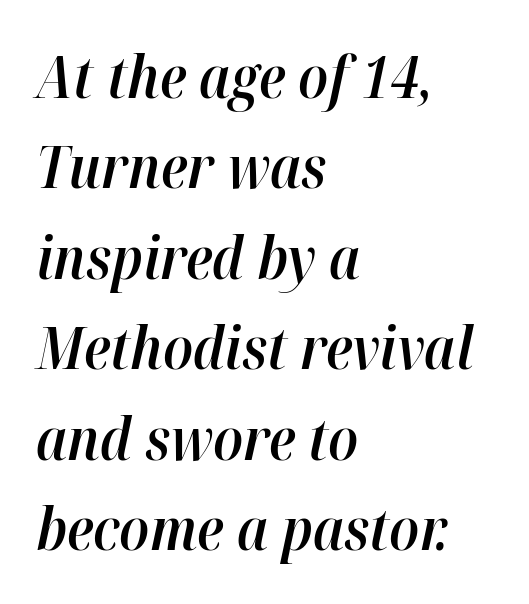
Horizontally, the lines are justified to the leading edge only. Slightly chunky letters — semibold, I'd say, not full bold. Yep, that's italic — everything's leaning. Clear beneath every line of the passage. Vertical spacing — default. There is no visible air inserted between adjacent glyphs.
